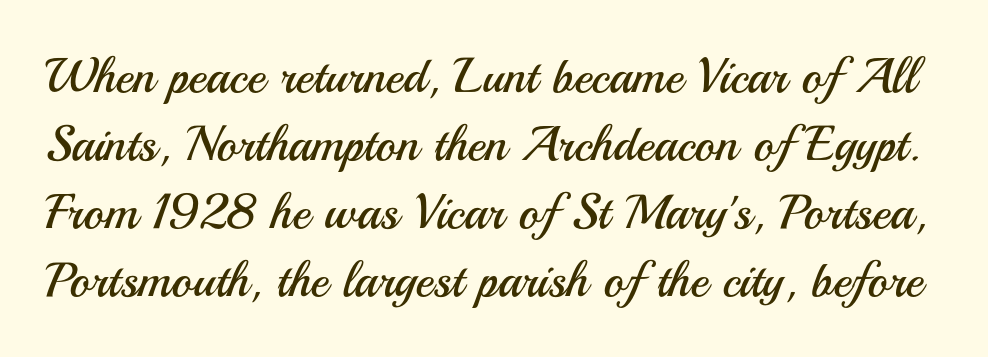
Character widths vary here, with narrow letters taking less room than wide ones. There is no visible air inserted between adjacent glyphs. Heft: none added — not bold. Serif or sans? Sans — the stroke terminals are bare.
